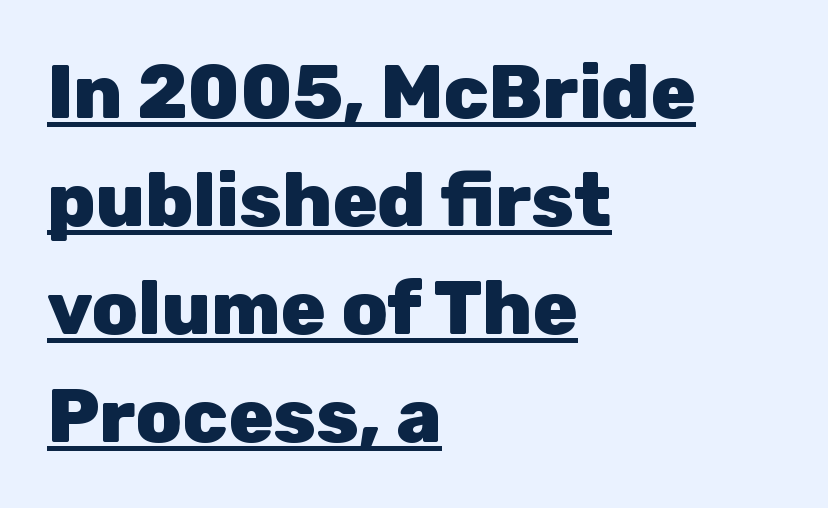
This sample has the flowing, uneven cadence of proportional lettering. The typesetting leans heavy: a genuine bold. Whoever set this chose a conventional vertical rhythm. Observe the ordinary spacing: letters are neighbours, not strangers.
